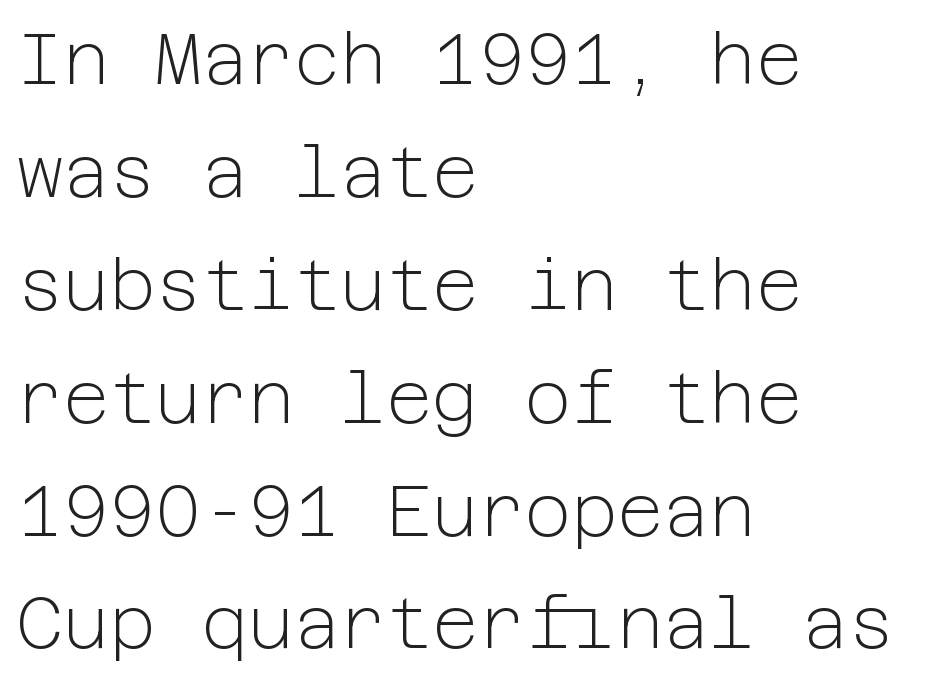
{"serif": "no", "italic": "no", "bold": "no", "weight": "light", "width": "normal", "stroke_contrast": "low", "x_height": "medium", "underline": "no", "align": "left", "line_spacing": "normal", "line_spacing_ratio": 1.59, "letter_spacing": "normal", "letter_spacing_em": 0.0, "glyph_px": 71}
